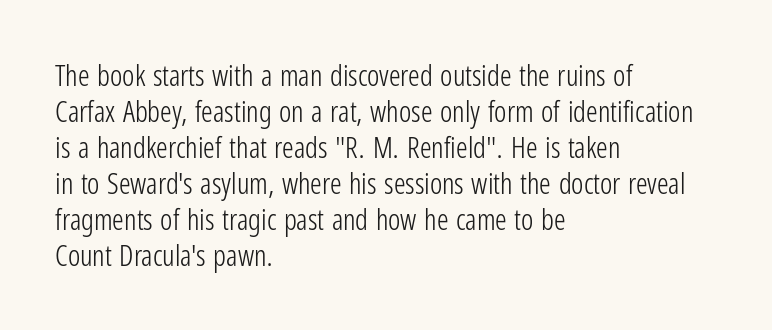
{"serif": "no", "italic": "no", "bold": "no", "weight": "light", "width": "condensed", "stroke_contrast": "low", "x_height": "medium", "monospaced": "no", "underline": "no", "align": "left", "line_spacing_ratio": 1.24, "letter_spacing": "normal", "letter_spacing_em": 0.0, "glyph_px": 29}
